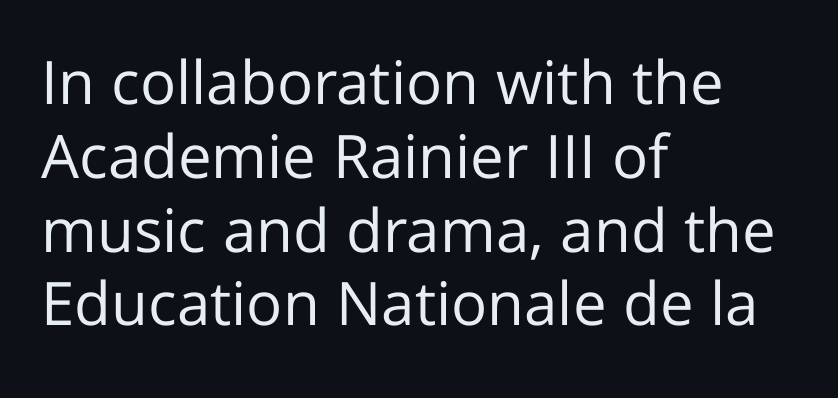
The image shows 60 px regular-weight sans-serif type, upright; set left-aligned, line spacing 1.23x, normal letter spacing, not underlined; low stroke contrast and a medium x-height.
